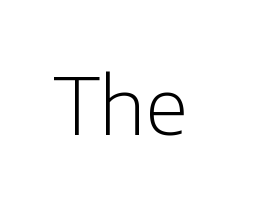
Ascenders rise straight up at ninety degrees. The space directly below the letters is spotless. What kind of face is this? One without serifs — a sans. This reads as an unemphasized weight, regular at the heaviest.
